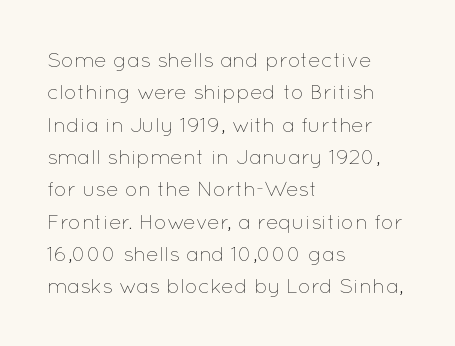
Q: Is the text bold? A: No.
Q: Is the text italic (slanted)? A: No, it is upright.
Q: Is the text underlined? A: No.
Q: How is the paragraph aligned? A: Left-aligned.
Q: Is the spacing between letters normal or unusually wide? A: Normal.
Q: Is the spacing between lines tight, normal or loose? A: Normal.
